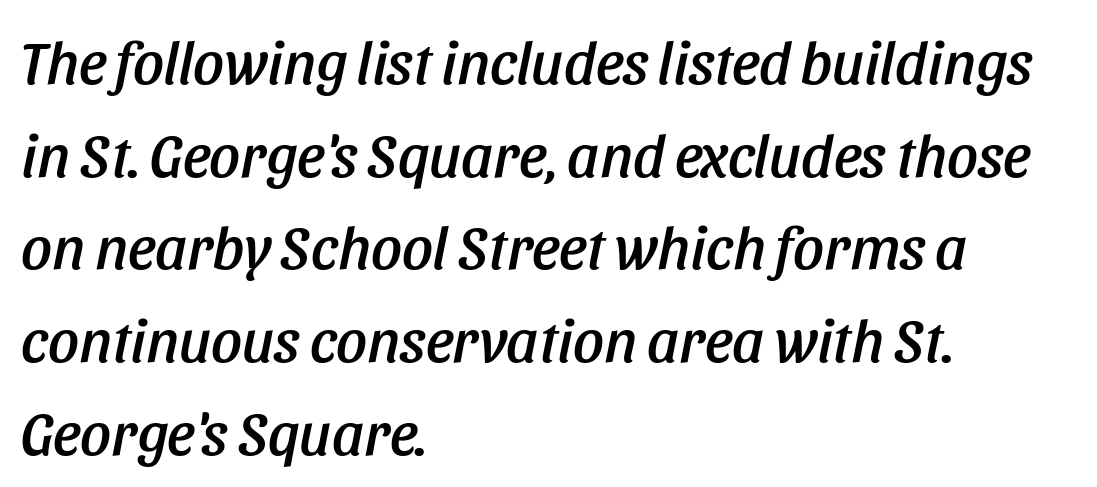
{"italic": "yes", "lean": "right", "slant_degrees": 11, "width": "condensed", "stroke_contrast": "low", "x_height": "large", "monospaced": "no", "underline": "no", "align": "left", "line_spacing": "normal", "line_spacing_ratio": 1.52, "letter_spacing": "normal", "letter_spacing_em": 0.0, "glyph_px": 61}
